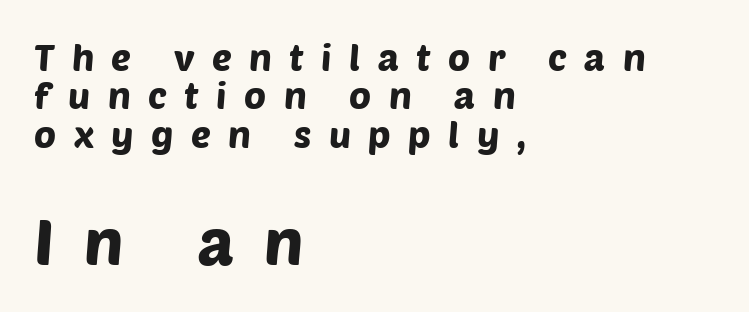
The image shows 64 px sans-serif type; set left-aligned, tight line spacing (1.04x), unusually wide letter spacing (+0.47 em), not underlined; the second (bottom) block is 1.73x larger; low stroke contrast and a large x-height.
